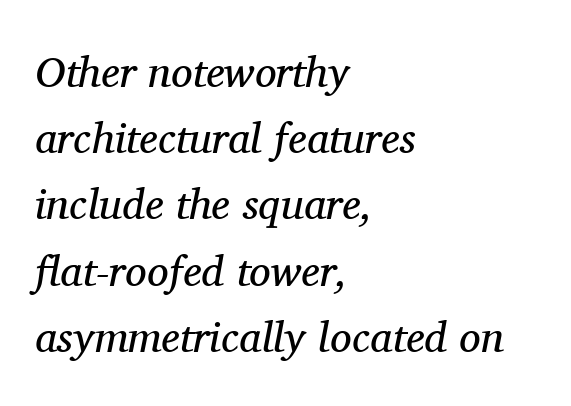
The image shows 43 px regular-weight serif type, italic (leaning right); set left-aligned, normal line spacing (1.54x), normal letter spacing, not underlined; medium stroke contrast and a medium x-height.
